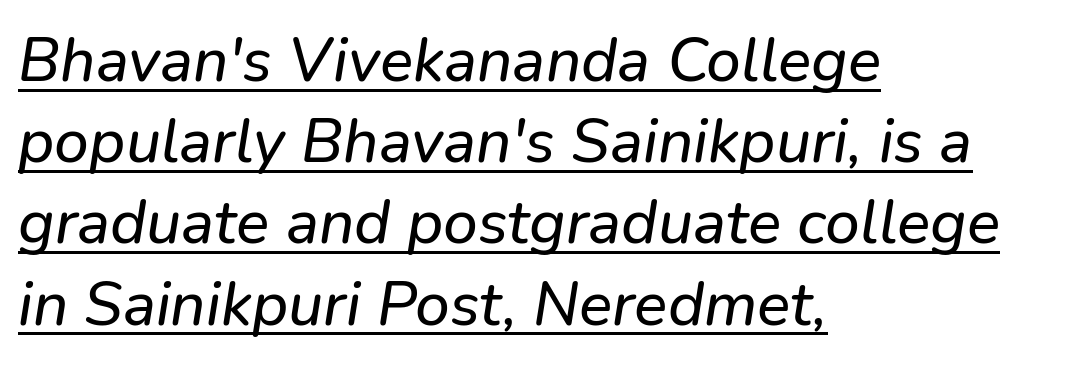
Q: Is the typeface a serif or a sans-serif typeface? A: Sans-serif.
Q: Is the text underlined? A: Yes.
Q: How is the paragraph aligned? A: Left-aligned.
Q: Is the spacing between letters normal or unusually wide? A: Normal.
Q: Is the spacing between lines tight, normal or loose? A: Normal.
Q: Width (condensed, normal, or wide)? A: Normal.
Q: Stroke contrast? A: Low.
Q: x-height? A: Medium.
Q: Monospaced? A: No.
